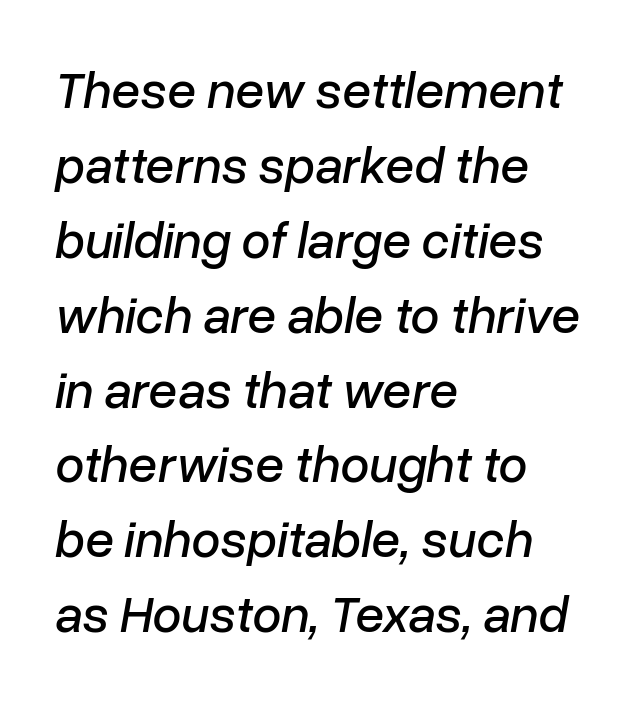
Q: Is the text italic (slanted)? A: Yes, it leans right by about 10 degrees.
Q: Is the text underlined? A: No.
Q: How is the paragraph aligned? A: Left-aligned.
Q: Is the spacing between letters normal or unusually wide? A: Normal.
Q: Is the spacing between lines tight, normal or loose? A: Normal.
Q: Width (condensed, normal, or wide)? A: Normal.
Q: Stroke contrast? A: Low.
Q: x-height? A: Medium.
Q: Monospaced? A: No.
